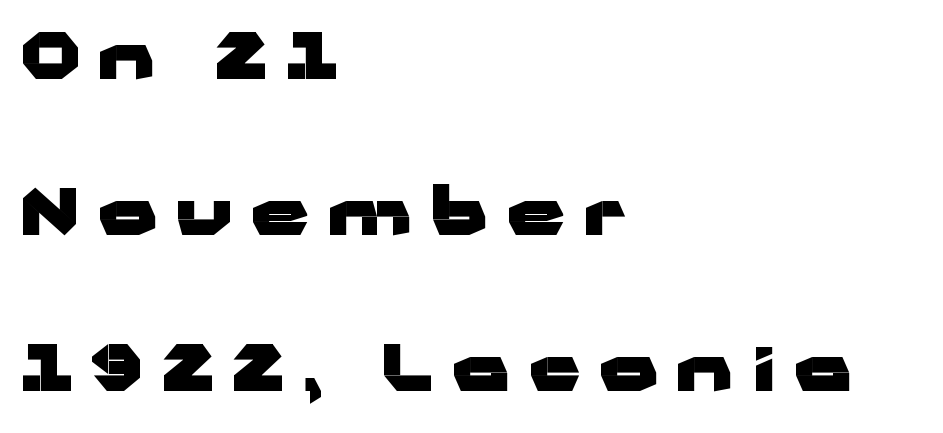
Q: Is the text bold? A: Yes.
Q: Is the text italic (slanted)? A: No, it is upright.
Q: Is the typeface a serif or a sans-serif typeface? A: Sans-serif.
Q: Is the text underlined? A: No.
Q: How is the paragraph aligned? A: Left-aligned.
Q: Is the spacing between letters normal or unusually wide? A: Unusually wide.
Q: Is the spacing between lines tight, normal or loose? A: Loose.
Q: Width (condensed, normal, or wide)? A: Wide.
Q: Stroke contrast? A: Low.
Q: x-height? A: Medium.
Q: Monospaced? A: No.
